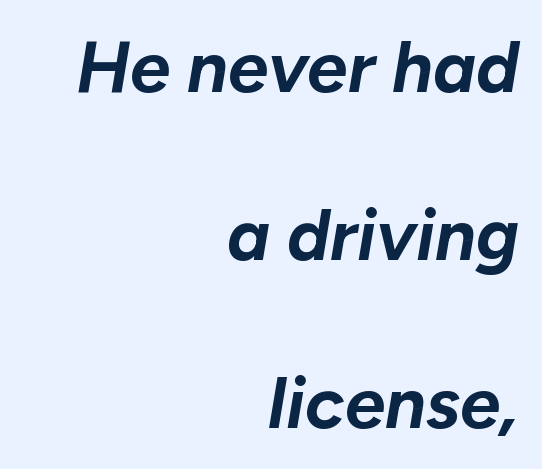
Q: Is the text bold? A: Yes.
Q: Is the text italic (slanted)? A: Yes, it leans right by about 10 degrees.
Q: Is the text underlined? A: No.
Q: How is the paragraph aligned? A: Right-aligned.
Q: Is the spacing between letters normal or unusually wide? A: Normal.
Q: Is the spacing between lines tight, normal or loose? A: Loose.
Q: Width (condensed, normal, or wide)? A: Normal.
Q: Stroke contrast? A: Low.
Q: x-height? A: Medium.
Q: Monospaced? A: No.
